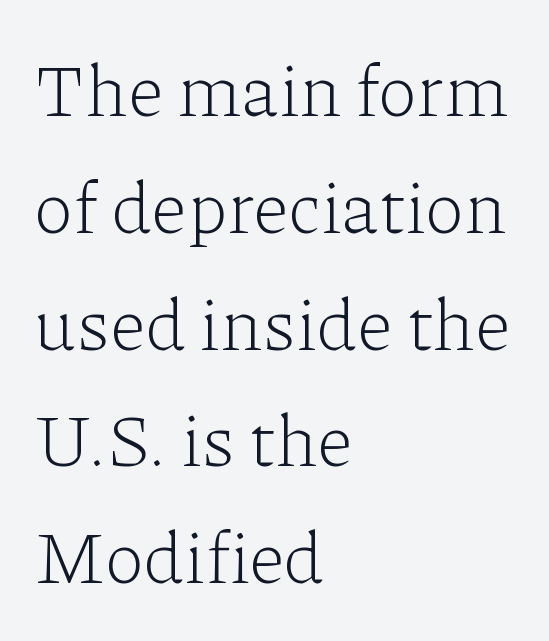
Q: Is the text bold? A: No.
Q: Is the text italic (slanted)? A: No, it is upright.
Q: Is the typeface a serif or a sans-serif typeface? A: Serif.
Q: Is the text underlined? A: No.
Q: How is the paragraph aligned? A: Left-aligned.
Q: Is the spacing between letters normal or unusually wide? A: Normal.
Q: Is the spacing between lines tight, normal or loose? A: Normal.
Q: Width (condensed, normal, or wide)? A: Normal.
Q: Stroke contrast? A: Low.
Q: x-height? A: Medium.
Q: Monospaced? A: No.
